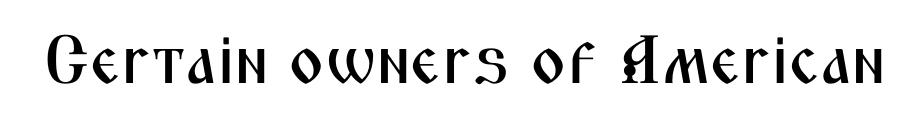
The specimen omits any rule beneath the text block's lines. This sample has the flowing, uneven cadence of proportional lettering. The axis of the letterforms is exactly vertical. Each word holds together tightly as a unit, with standard inter-letter gaps. The text was rendered using a sans face with plain stroke endings.
